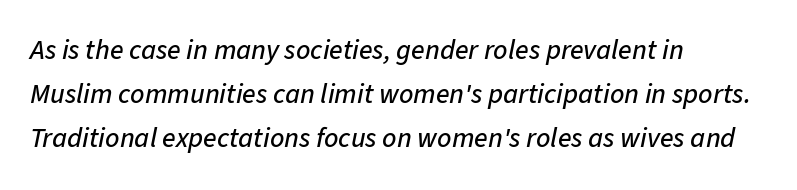
Q: Is the text italic (slanted)? A: Yes, it leans right by about 11 degrees.
Q: Is the text underlined? A: No.
Q: How is the paragraph aligned? A: Left-aligned.
Q: Is the spacing between letters normal or unusually wide? A: Normal.
Q: Is the spacing between lines tight, normal or loose? A: Normal.
Q: Width (condensed, normal, or wide)? A: Normal.
Q: Stroke contrast? A: Low.
Q: x-height? A: Medium.
Q: Monospaced? A: No.
